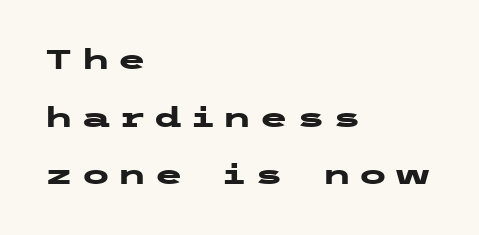
{"italic": "no", "bold": "yes", "underline": "no", "align": "left", "line_spacing": "loose", "line_spacing_ratio": 2.13, "letter_spacing": "wide", "letter_spacing_em": 0.26, "glyph_px": 27}
